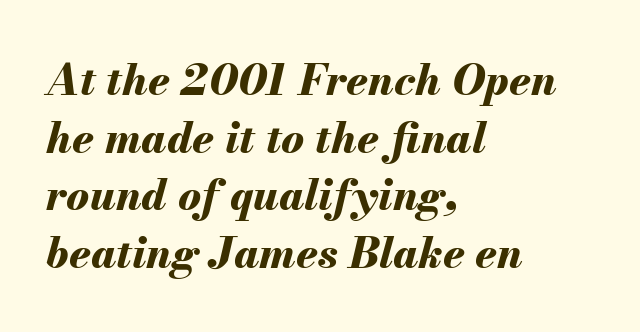
The image shows 43 px bold type, italic (leaning right); set left-aligned, normal line spacing (1.34x), normal letter spacing, not underlined; medium stroke contrast and a small x-height.
